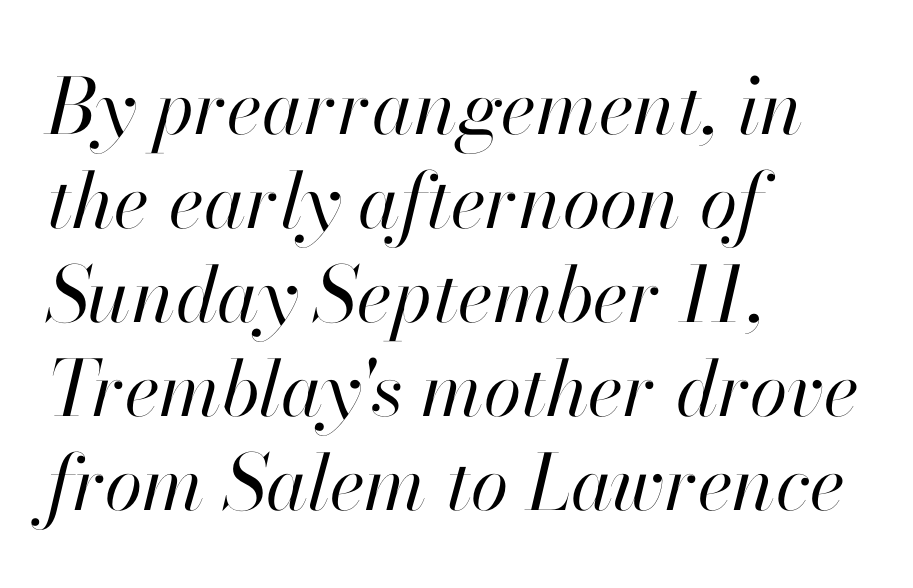
The glyphs are unaccompanied by any horizontal stroke below them. If you drew a ruler down the left edge, every line would touch it. An italicized treatment has been applied to the whole sample. There is no visible air inserted between adjacent glyphs.
